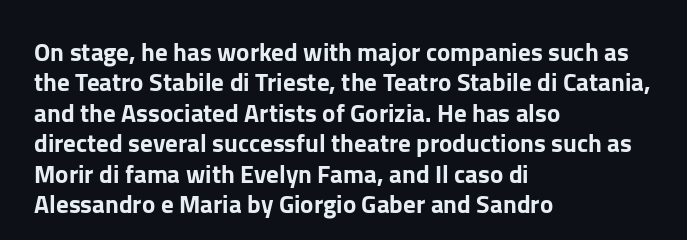
The typography opts for an upright posture over an oblique one. The letterforms sit shoulder to shoulder at normal distance. Compared with a centered layout, this one pins lines to the left instead. Descenders are the only things crossing below the line.
